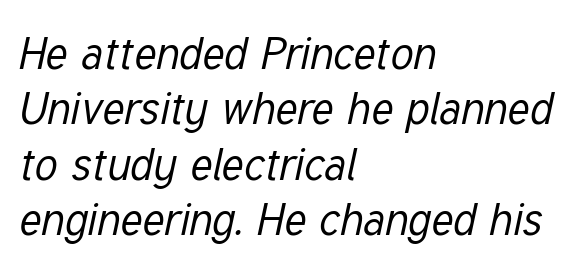
{"italic": "yes", "lean": "right", "slant_degrees": 12, "bold": "no", "weight": "regular", "width": "condensed", "stroke_contrast": "low", "x_height": "medium", "monospaced": "no", "underline": "no", "align": "left", "line_spacing_ratio": 1.23, "letter_spacing": "normal", "letter_spacing_em": 0.0, "glyph_px": 45}
